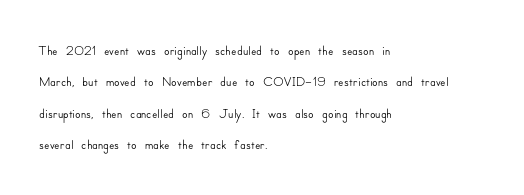
Compared with a centered layout, this one pins lines to the left instead. The space beneath each line is pristine and unruled. The passage shown stacks its lines at a standard gap. Do the letters lean? They stand straight. Spacing between characters is what you'd get straight out of the box.
